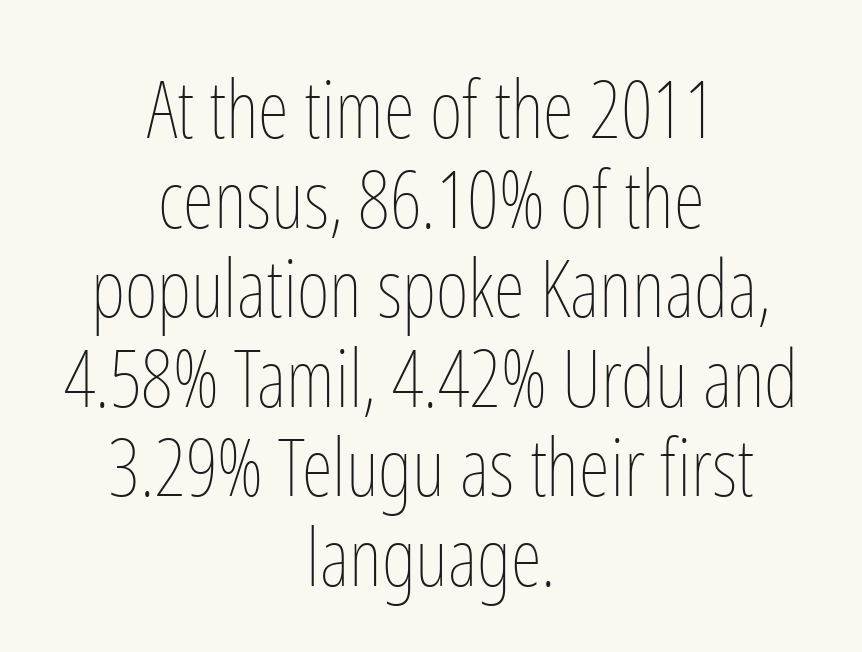
The image shows 80 px thin, condensed type, upright; set centered, tight line spacing (1.12x), normal letter spacing, not underlined; low stroke contrast and a medium x-height.
